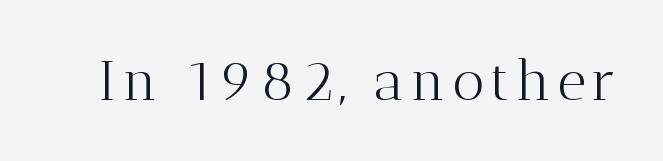
The typeface has the unassuming heft of standard copy or less. Is this a fixed-width face? No — the glyphs have proportional, varying widths. Letterform terminals end in serifs throughout the passage. If you drew a line through each stem, it would be perfectly vertical.
